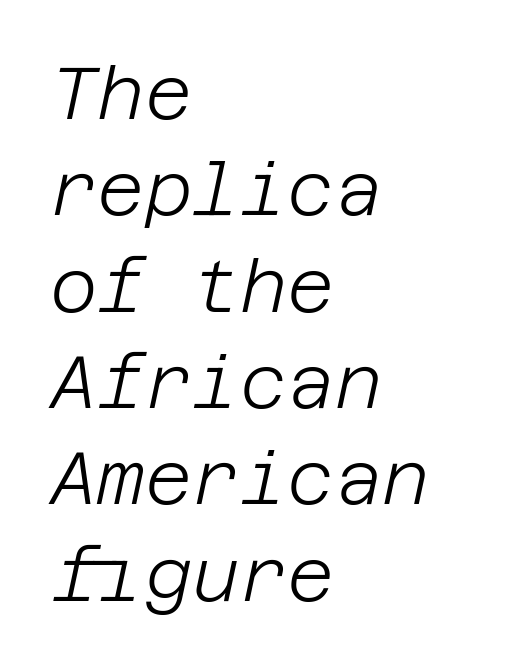
{"italic": "yes", "lean": "right", "slant_degrees": 12, "bold": "no", "weight": "light", "width": "normal", "stroke_contrast": "low", "x_height": "large", "underline": "no", "align": "left", "line_spacing": "normal", "line_spacing_ratio": 1.32, "letter_spacing": "normal", "letter_spacing_em": 0.0, "glyph_px": 73}
